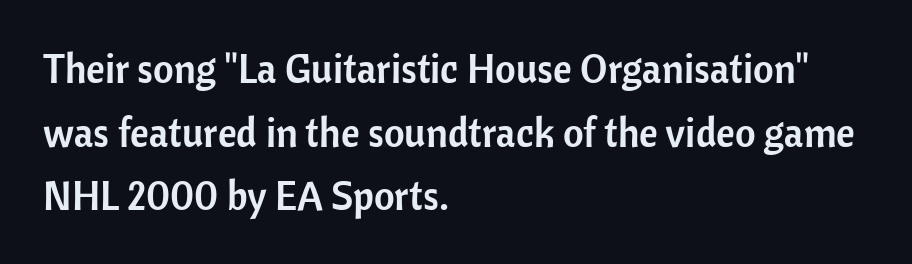
Q: Is the text italic (slanted)? A: No, it is upright.
Q: Is the typeface a serif or a sans-serif typeface? A: Sans-serif.
Q: Is the text underlined? A: No.
Q: How is the paragraph aligned? A: Left-aligned.
Q: Is the spacing between letters normal or unusually wide? A: Normal.
Q: Is the spacing between lines tight, normal or loose? A: Normal.
Q: Width (condensed, normal, or wide)? A: Normal.
Q: Stroke contrast? A: Low.
Q: x-height? A: Medium.
Q: Monospaced? A: No.
